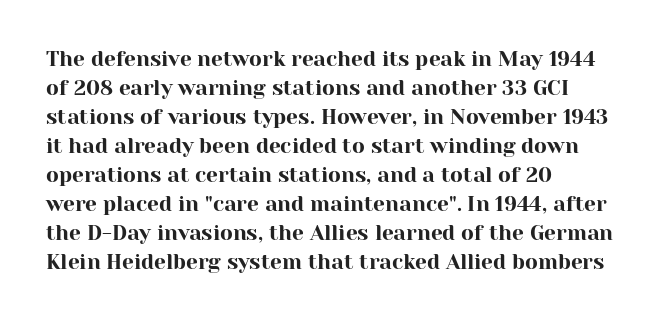
{"italic": "no", "underline": "no", "align": "left", "line_spacing": "normal", "line_spacing_ratio": 1.38, "letter_spacing": "normal", "letter_spacing_em": 0.0, "glyph_px": 21}
